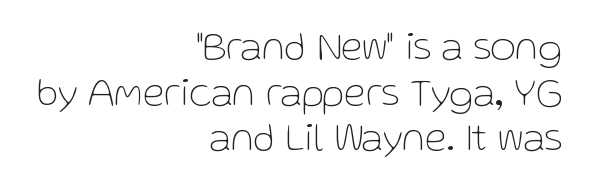
The image shows 40 px thin sans-serif type, upright; set right-aligned, tight line spacing (1.14x), normal letter spacing, not underlined; low stroke contrast and a medium x-height.
